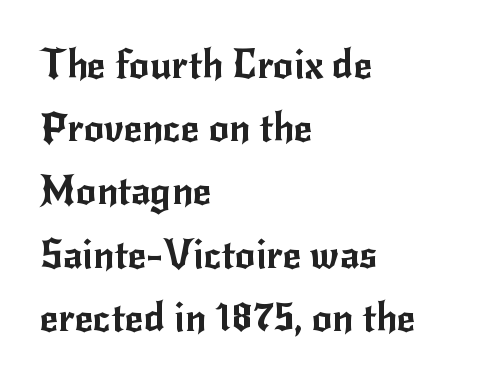
Line beginnings align vertically; line endings do not. Think of a printed novel: that variable character pitch is what you see here. The text was rendered using a sans face with plain stroke endings. Nothing unusual about the tracking: characters are spaced as the font intends. The rendering uses a moderate line-height, typical for paragraphs. Each row of text sits above clean, open space.
